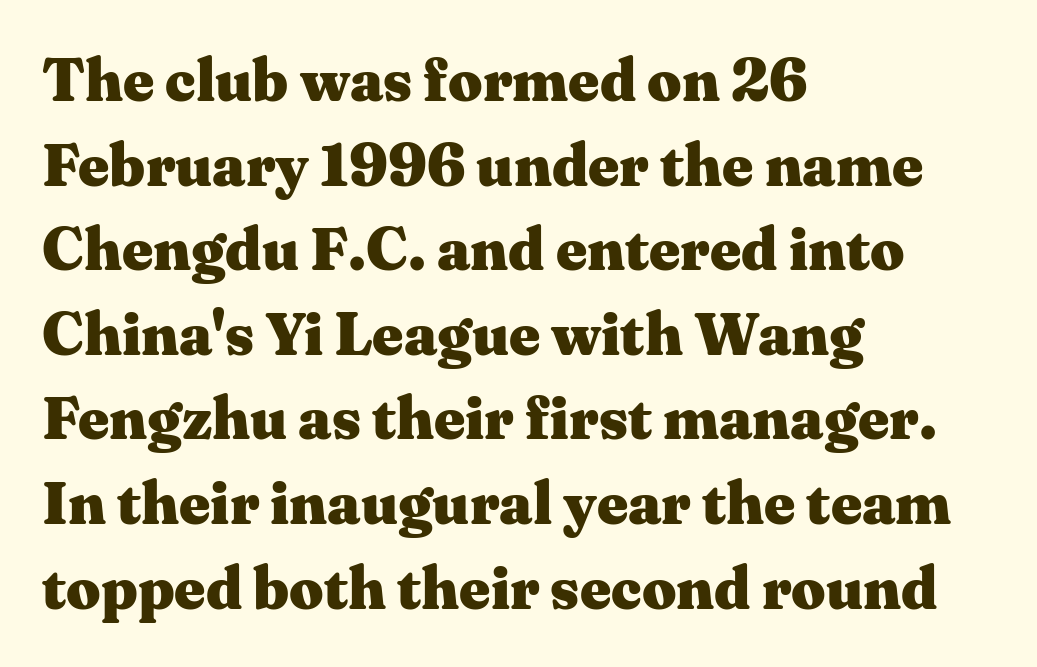
Q: Is the text bold? A: Yes.
Q: Is the text italic (slanted)? A: No, it is upright.
Q: Is the typeface a serif or a sans-serif typeface? A: Serif.
Q: Is the text underlined? A: No.
Q: How is the paragraph aligned? A: Left-aligned.
Q: Is the spacing between letters normal or unusually wide? A: Normal.
Q: Is the spacing between lines tight, normal or loose? A: Normal.
Q: Width (condensed, normal, or wide)? A: Wide.
Q: Stroke contrast? A: Medium.
Q: x-height? A: Medium.
Q: Monospaced? A: No.
